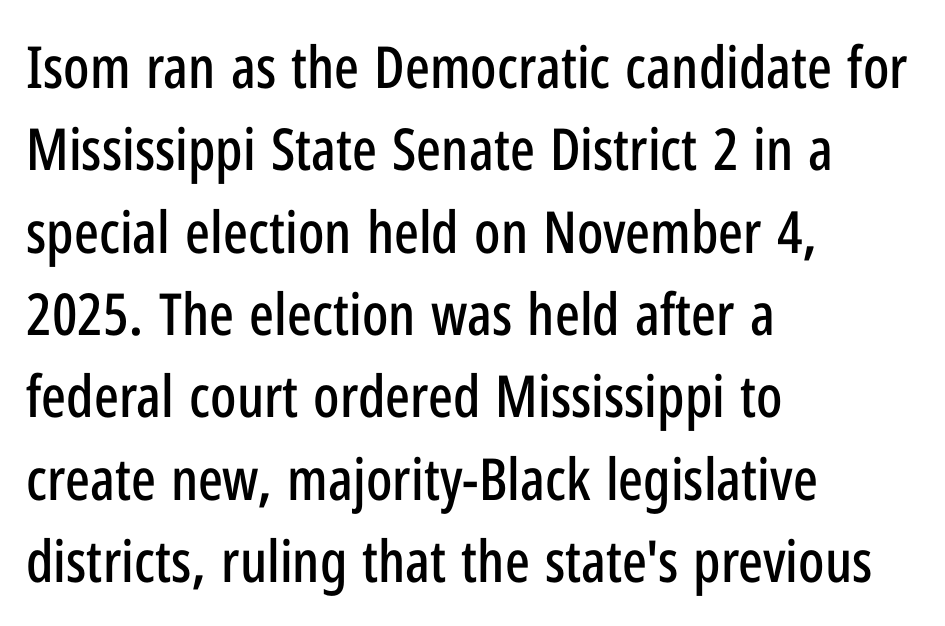
Q: Is the text italic (slanted)? A: No, it is upright.
Q: Is the typeface a serif or a sans-serif typeface? A: Sans-serif.
Q: Is the text underlined? A: No.
Q: How is the paragraph aligned? A: Left-aligned.
Q: Is the spacing between letters normal or unusually wide? A: Normal.
Q: Is the spacing between lines tight, normal or loose? A: Normal.
Q: Width (condensed, normal, or wide)? A: Condensed.
Q: Stroke contrast? A: Low.
Q: x-height? A: Medium.
Q: Monospaced? A: No.
